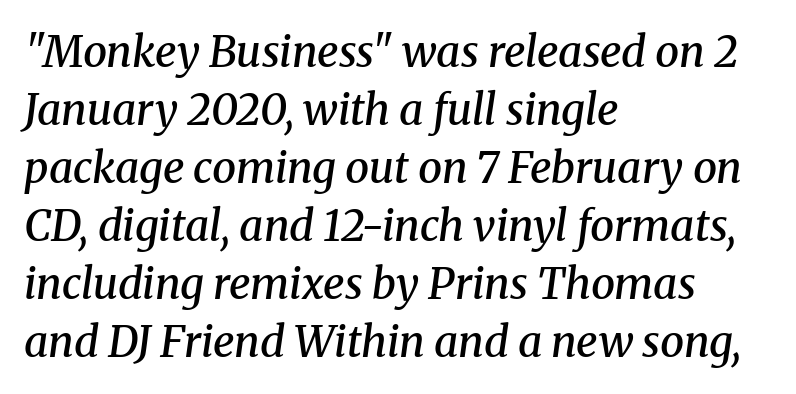
Q: Is the text bold? A: Semi-bold.
Q: Is the text italic (slanted)? A: Yes, it leans right by about 8 degrees.
Q: Is the typeface a serif or a sans-serif typeface? A: Serif.
Q: Is the text underlined? A: No.
Q: How is the paragraph aligned? A: Left-aligned.
Q: Is the spacing between letters normal or unusually wide? A: Normal.
Q: Is the spacing between lines tight, normal or loose? A: Normal.
Q: Width (condensed, normal, or wide)? A: Normal.
Q: Stroke contrast? A: Medium.
Q: x-height? A: Medium.
Q: Monospaced? A: No.
